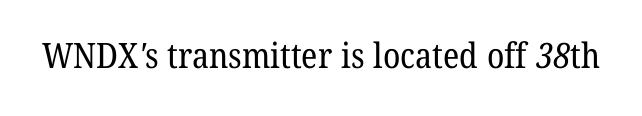
No extra ink here — the face is not bold. The face used here is rendered with its standard letterfit. Check where the strokes stop: tiny serifs finish them off. This rendering features lettering with no underline.
